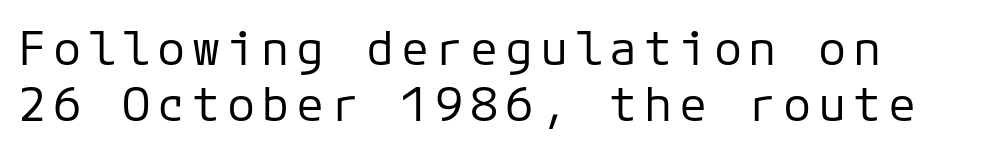
Q: Is the text bold? A: No.
Q: Is the text italic (slanted)? A: No, it is upright.
Q: Is the typeface a serif or a sans-serif typeface? A: Sans-serif.
Q: Is the text underlined? A: No.
Q: Width (condensed, normal, or wide)? A: Normal.
Q: Stroke contrast? A: Low.
Q: x-height? A: Medium.
